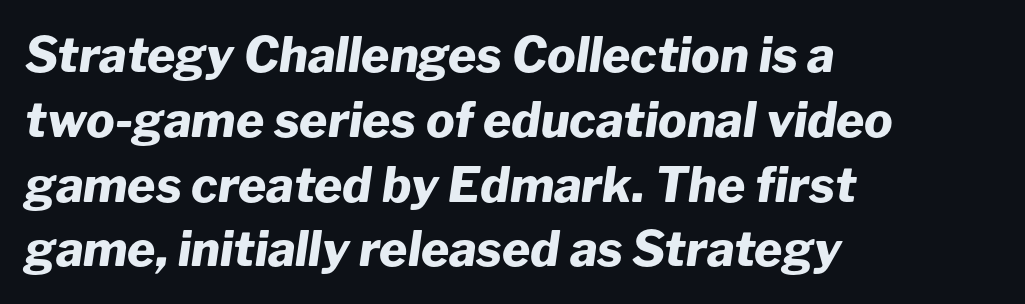
{"italic": "yes", "lean": "right", "slant_degrees": 8, "bold": "yes", "weight": "heavy", "width": "normal", "stroke_contrast": "low", "x_height": "medium", "monospaced": "no", "underline": "no", "align": "left", "line_spacing": "normal", "line_spacing_ratio": 1.35, "letter_spacing": "normal", "letter_spacing_em": 0.0, "glyph_px": 48}
